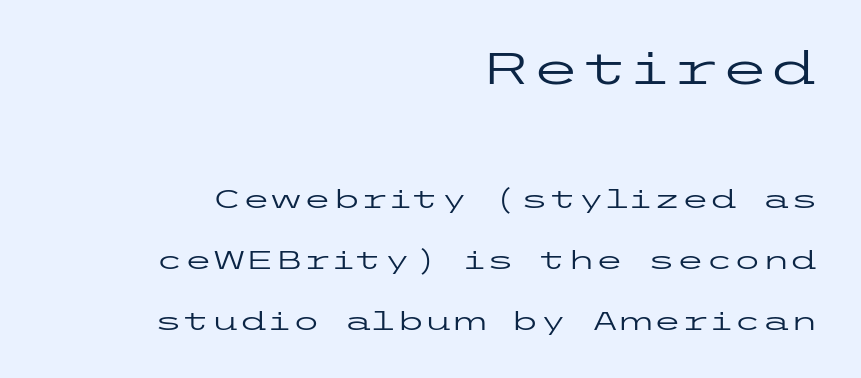
The image shows 45 px regular-weight, wide sans-serif type, upright; set right-aligned, loose line spacing (2.35x), normal letter spacing, not underlined; the first (top) block is 1.73x larger; low stroke contrast and a medium x-height.
